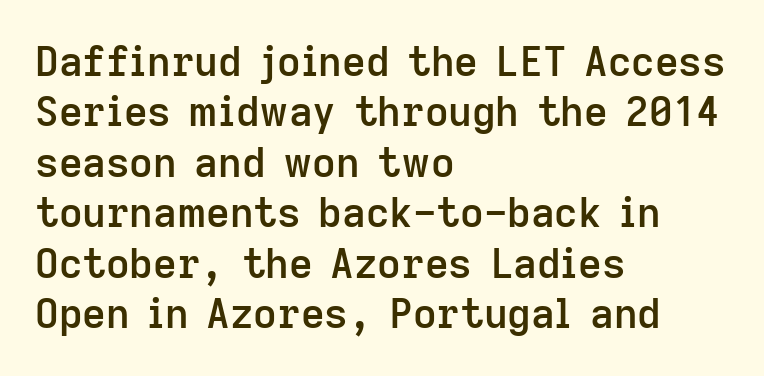
Q: Is the text bold? A: Semi-bold.
Q: Is the text italic (slanted)? A: No, it is upright.
Q: Is the typeface a serif or a sans-serif typeface? A: Sans-serif.
Q: Is the text underlined? A: No.
Q: How is the paragraph aligned? A: Left-aligned.
Q: Is the spacing between letters normal or unusually wide? A: Normal.
Q: Width (condensed, normal, or wide)? A: Normal.
Q: Stroke contrast? A: Low.
Q: x-height? A: Medium.
Q: Monospaced? A: No.
